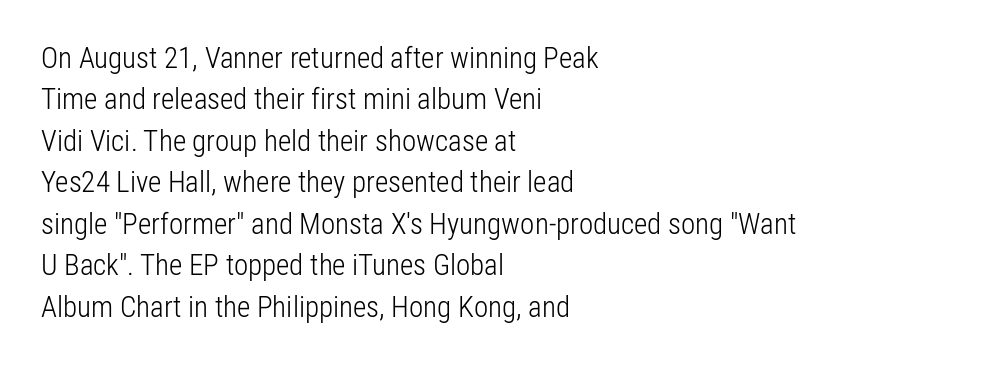
Q: Is the text bold? A: No.
Q: Is the text italic (slanted)? A: No, it is upright.
Q: Is the typeface a serif or a sans-serif typeface? A: Sans-serif.
Q: Is the text underlined? A: No.
Q: How is the paragraph aligned? A: Left-aligned.
Q: Is the spacing between letters normal or unusually wide? A: Normal.
Q: Is the spacing between lines tight, normal or loose? A: Normal.
Q: Width (condensed, normal, or wide)? A: Condensed.
Q: Stroke contrast? A: Low.
Q: x-height? A: Medium.
Q: Monospaced? A: No.
